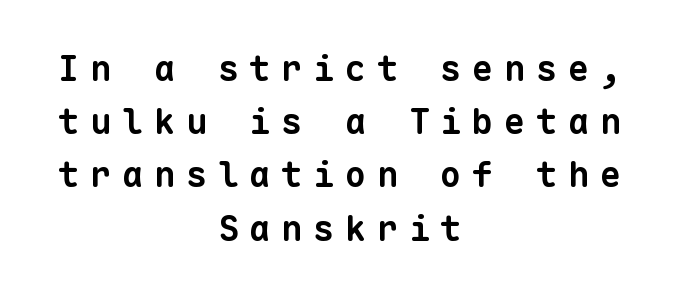
Q: Is the text bold? A: Yes.
Q: Is the typeface a serif or a sans-serif typeface? A: Sans-serif.
Q: Is the text underlined? A: No.
Q: How is the paragraph aligned? A: Centered.
Q: Is the spacing between letters normal or unusually wide? A: Unusually wide.
Q: Is the spacing between lines tight, normal or loose? A: Normal.
Q: Width (condensed, normal, or wide)? A: Normal.
Q: Stroke contrast? A: Low.
Q: x-height? A: Medium.
Q: Monospaced? A: Yes.
